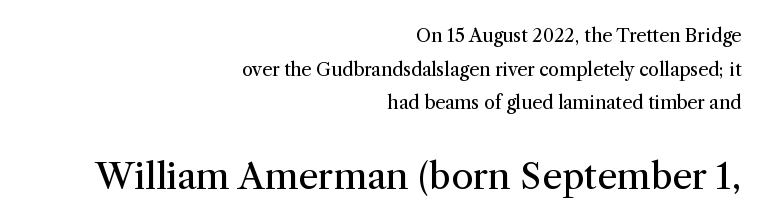
The image shows 36 px regular-weight serif type, upright; set right-aligned, line spacing 1.87x, normal letter spacing, not underlined; the second (bottom) block is 2.0x larger; medium stroke contrast and a medium x-height.
